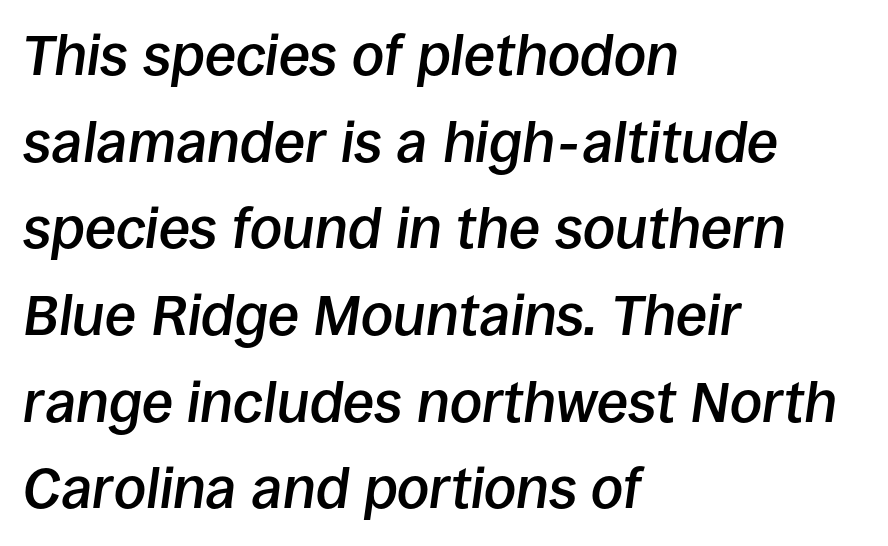
Q: Is the text bold? A: Semi-bold.
Q: Is the text italic (slanted)? A: Yes, it leans right by about 8 degrees.
Q: Is the text underlined? A: No.
Q: How is the paragraph aligned? A: Left-aligned.
Q: Is the spacing between letters normal or unusually wide? A: Normal.
Q: Is the spacing between lines tight, normal or loose? A: Normal.
Q: Width (condensed, normal, or wide)? A: Normal.
Q: Stroke contrast? A: Low.
Q: x-height? A: Large.
Q: Monospaced? A: No.
